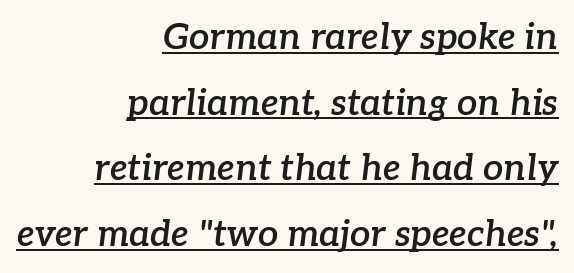
The image shows 36 px semibold serif type, italic (leaning right); set right-aligned, line spacing 1.82x, normal letter spacing, underlined; low stroke contrast and a medium x-height.
